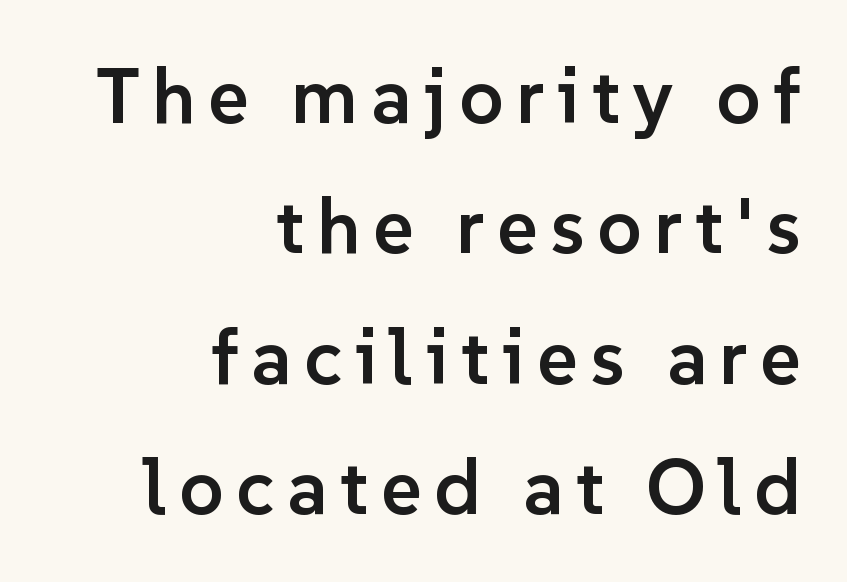
Unmarked baselines from the first word to the last. Note the varied advance widths — an 'i' is clearly narrower than an 'm'. Quick note: interline space is typical. A somewhat darkened texture: the type is semibold rather than bold.
